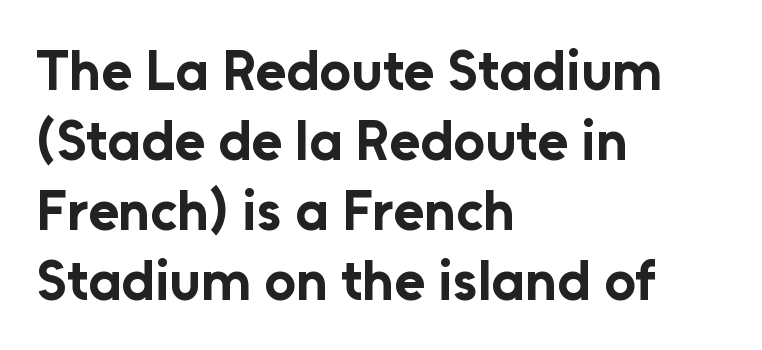
The letters stand upright; this is a roman face. The face used here is rendered with its standard letterfit. Regarding leading, the lines here are spaced in the standard way. Clear beneath every line of the passage. Think of a printed novel: that variable character pitch is what you see here. This sample uses a sans-serif face.
